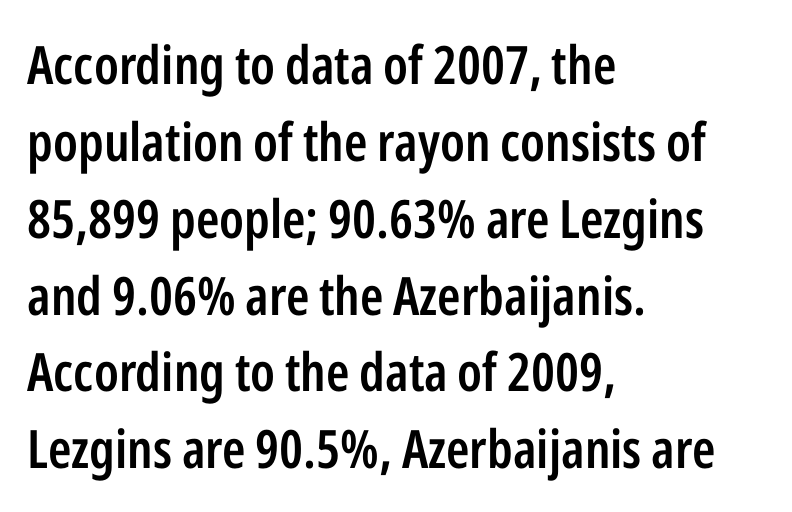
Q: Is the text bold? A: Semi-bold.
Q: Is the text italic (slanted)? A: No, it is upright.
Q: Is the typeface a serif or a sans-serif typeface? A: Sans-serif.
Q: Is the text underlined? A: No.
Q: How is the paragraph aligned? A: Left-aligned.
Q: Is the spacing between letters normal or unusually wide? A: Normal.
Q: Is the spacing between lines tight, normal or loose? A: Normal.
Q: Width (condensed, normal, or wide)? A: Condensed.
Q: Stroke contrast? A: Low.
Q: x-height? A: Medium.
Q: Monospaced? A: No.
